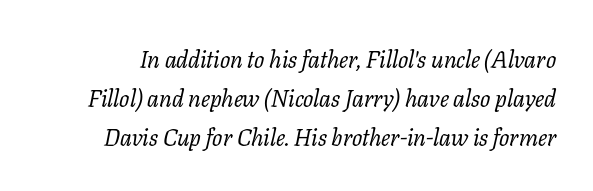
{"italic": "yes", "lean": "right", "slant_degrees": 11, "bold": "no", "underline": "no", "line_spacing": "normal", "line_spacing_ratio": 1.62, "letter_spacing": "normal", "letter_spacing_em": 0.0, "glyph_px": 24}
